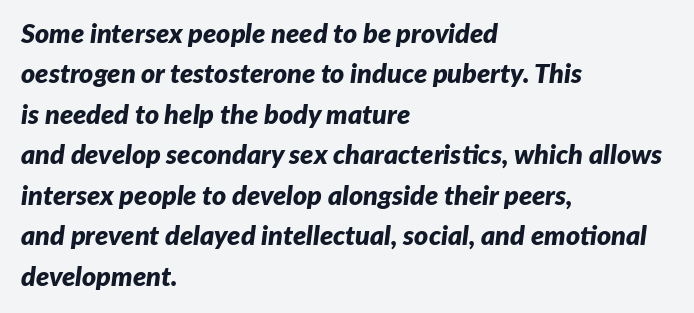
Compared with an ordinary text face, these strokes are far heavier — a full bold. This block has exactly the height ordinary leading produces. The lines are quadded left. The strip under each line holds only bare page.
